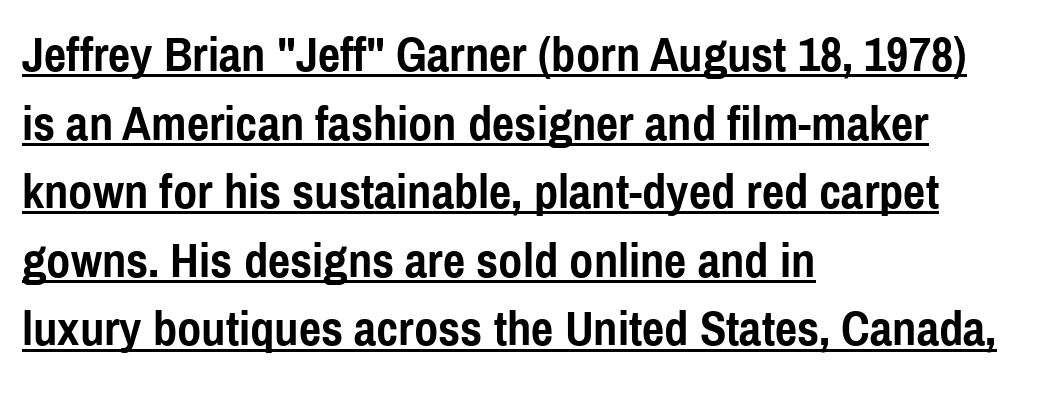
The ragged edge is on the right, which tells us the setting is flush left. Students, this is bold: see how much ink each stroke carries. Glance below the letters and you will spot a drawn line. Style check: upright. Quick note: interline space is typical.
